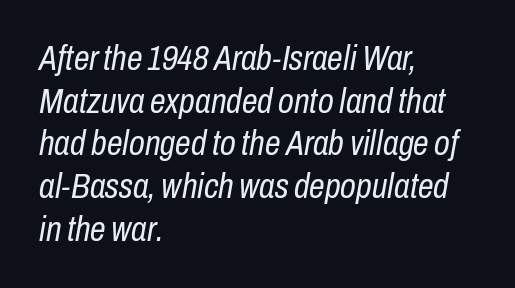
The image shows 35 px regular-weight, condensed type, italic (leaning right); set left-aligned, line spacing 1.22x, normal letter spacing, not underlined; low stroke contrast and a medium x-height.
